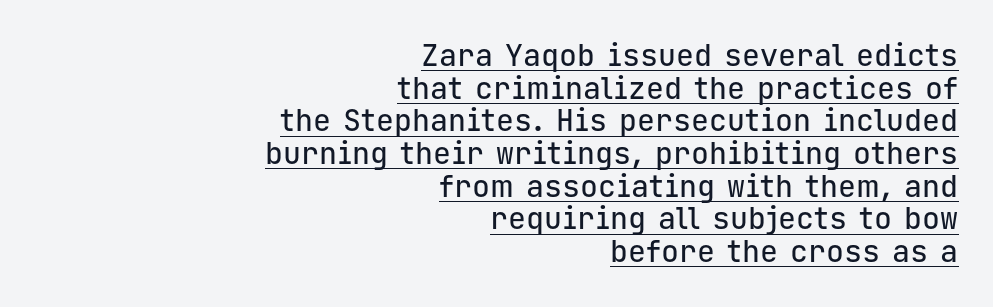
{"serif": "no", "italic": "no", "width": "normal", "stroke_contrast": "low", "x_height": "medium", "monospaced": "yes", "underline": "yes", "align": "right", "line_spacing": "tight", "line_spacing_ratio": 1.09, "letter_spacing": "normal", "letter_spacing_em": 0.0, "glyph_px": 30}
